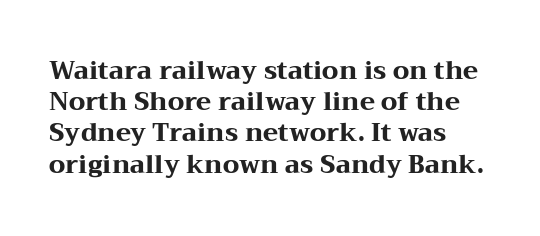
Caption: standard tracking, unaltered. Weight: bold. Line beginnings align vertically; line endings do not. The type sits square on the baseline with zero lean.
